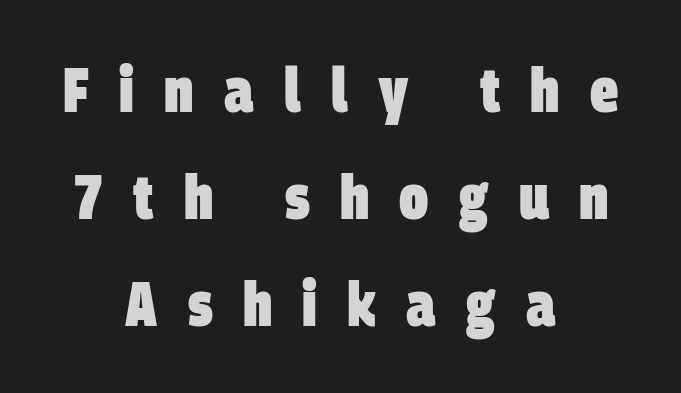
{"serif": "no", "bold": "yes", "weight": "heavy", "width": "condensed", "stroke_contrast": "low", "x_height": "large", "monospaced": "no", "underline": "no", "align": "center", "line_spacing": "normal", "line_spacing_ratio": 1.7, "letter_spacing": "wide", "letter_spacing_em": 0.48, "glyph_px": 63}
